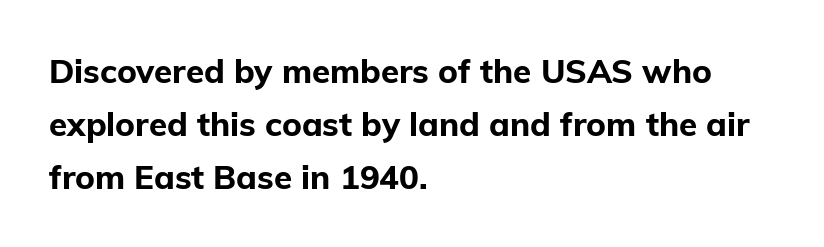
Check the space under the baseline: it is left empty. Upright lettering throughout. A typesetter would call this proportional, since set widths differ per character. Its strokes are broad and dark, the hallmark of bold type.
